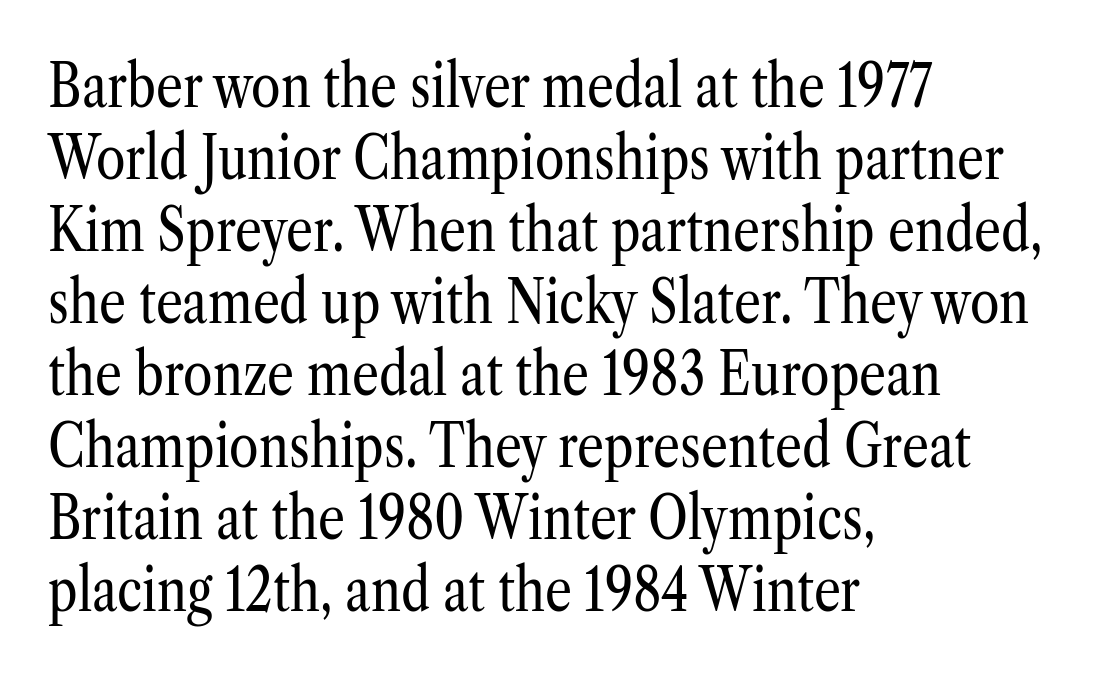
{"serif": "yes", "italic": "no", "bold": "no", "weight": "regular", "width": "condensed", "stroke_contrast": "low", "x_height": "medium", "monospaced": "no", "underline": "no", "align": "left", "line_spacing_ratio": 1.2, "letter_spacing": "normal", "letter_spacing_em": 0.0, "glyph_px": 60}
